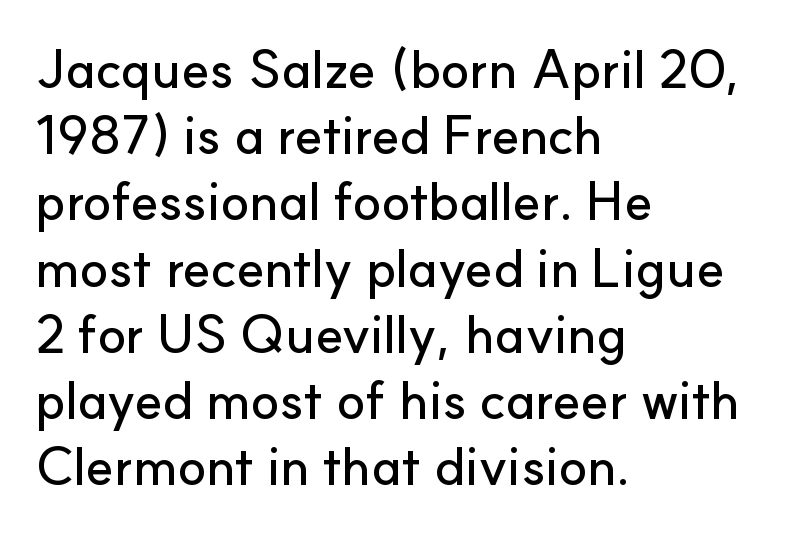
Each line starts at the same left margin while the right side varies. Any mark beneath the type? The region is blank. Horizontal bands of white between lines are of average thickness. Here the designer chose a conventional face with non-uniform glyph widths.
